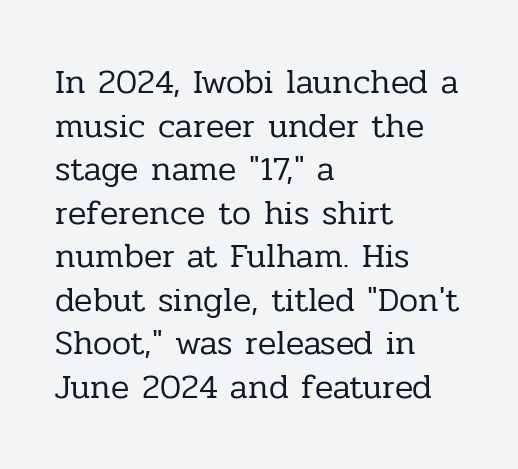
{"serif": "yes", "italic": "no", "bold": "no", "weight": "regular", "width": "normal", "stroke_contrast": "low", "x_height": "medium", "monospaced": "no", "underline": "no", "align": "left", "line_spacing": "normal", "line_spacing_ratio": 1.28, "letter_spacing": "normal", "letter_spacing_em": 0.0, "glyph_px": 34}
